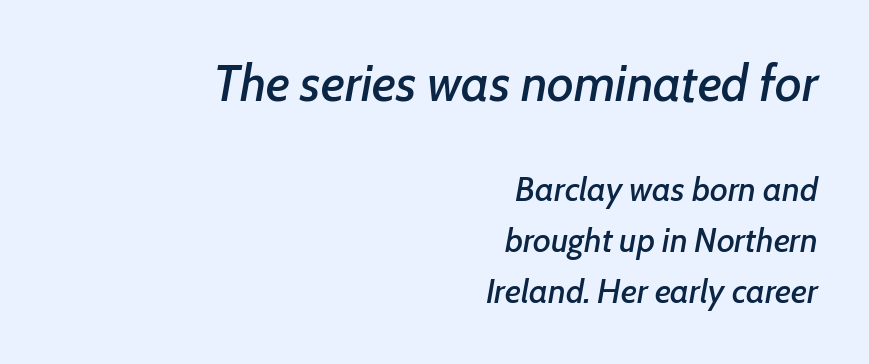
The image shows 51 px text type, italic (leaning right); set right-aligned, normal line spacing (1.5x), normal letter spacing, not underlined; the first (top) block is 1.5x larger; low stroke contrast and a medium x-height.
